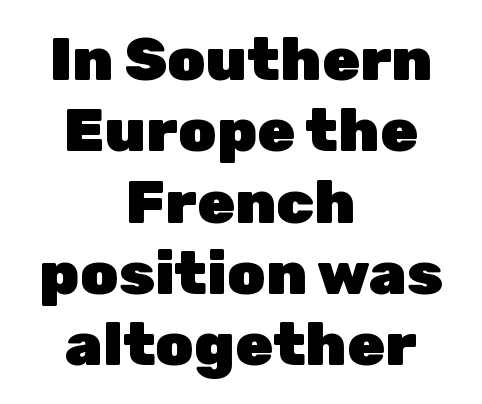
The image shows 61 px heavy sans-serif type, upright; set centered, line spacing 1.17x, normal letter spacing, not underlined; low stroke contrast and a medium x-height.
